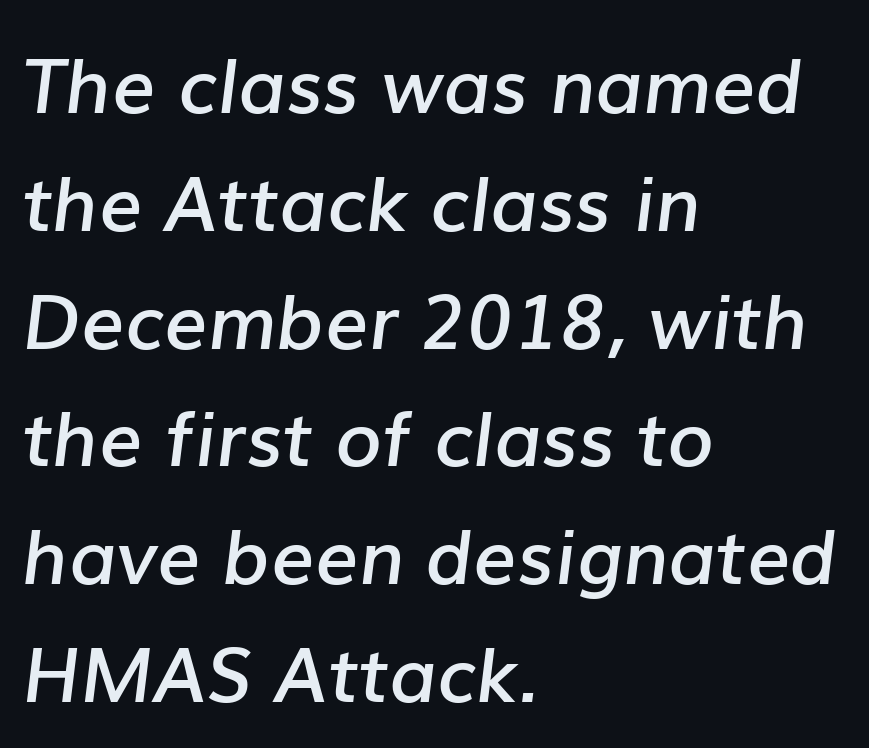
The image shows 76 px semibold type, italic (leaning right); set left-aligned, normal line spacing (1.55x), normal letter spacing, not underlined; low stroke contrast and a medium x-height.
